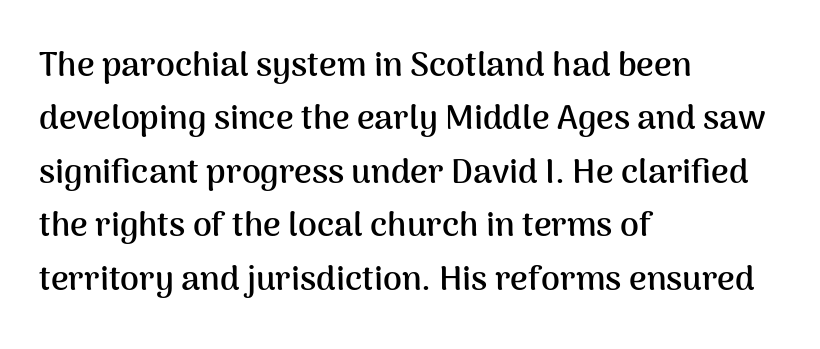
{"serif": "no", "italic": "no", "bold": "yes", "weight": "semibold", "width": "normal", "stroke_contrast": "medium", "x_height": "medium", "monospaced": "no", "underline": "no", "align": "left", "line_spacing": "normal", "line_spacing_ratio": 1.57, "letter_spacing": "normal", "letter_spacing_em": 0.0, "glyph_px": 34}
